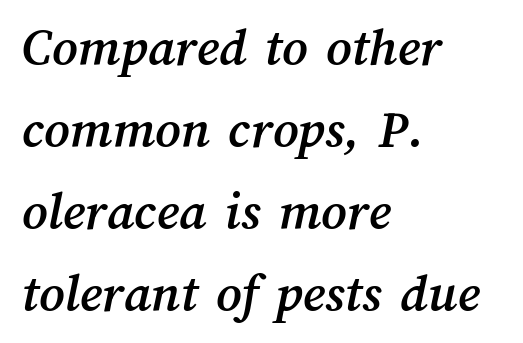
Q: Is the text underlined? A: No.
Q: How is the paragraph aligned? A: Left-aligned.
Q: Is the spacing between letters normal or unusually wide? A: Normal.
Q: Is the spacing between lines tight, normal or loose? A: Normal.
Q: Width (condensed, normal, or wide)? A: Normal.
Q: Stroke contrast? A: Medium.
Q: x-height? A: Medium.
Q: Monospaced? A: No.
